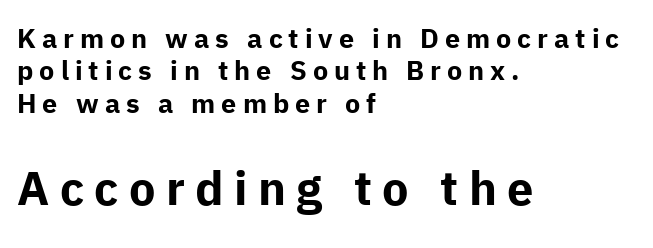
{"serif": "no", "italic": "no", "bold": "yes", "weight": "bold", "width": "normal", "stroke_contrast": "low", "x_height": "medium", "monospaced": "no", "underline": "no", "align": "left", "line_spacing_ratio": 1.2, "letter_spacing": "wide", "letter_spacing_em": 0.22, "larger_block": "second", "size_ratio": 1.74, "glyph_px": 47}
